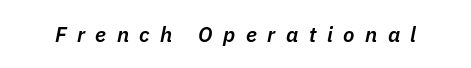
{"italic": "yes", "lean": "right", "slant_degrees": 11, "bold": "semi", "underline": "no", "letter_spacing": "wide", "letter_spacing_em": 0.5, "glyph_px": 21}
